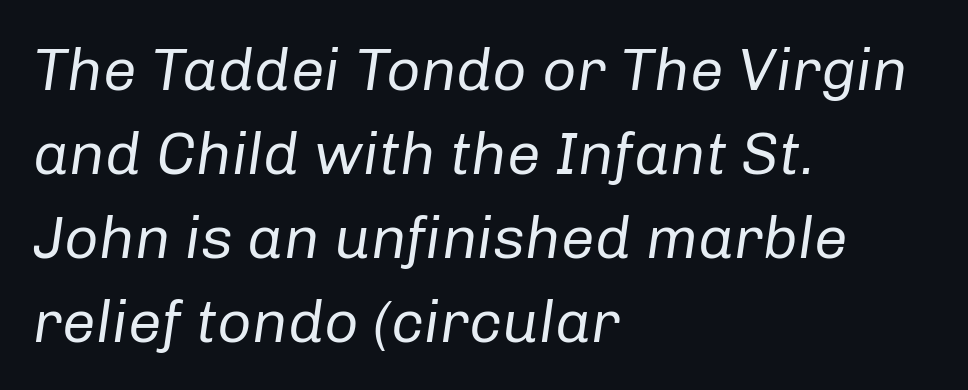
Q: Is the text bold? A: No.
Q: Is the text italic (slanted)? A: Yes, it leans right by about 8 degrees.
Q: Is the text underlined? A: No.
Q: How is the paragraph aligned? A: Left-aligned.
Q: Is the spacing between letters normal or unusually wide? A: Normal.
Q: Is the spacing between lines tight, normal or loose? A: Normal.
Q: Width (condensed, normal, or wide)? A: Normal.
Q: Stroke contrast? A: Low.
Q: x-height? A: Medium.
Q: Monospaced? A: No.
